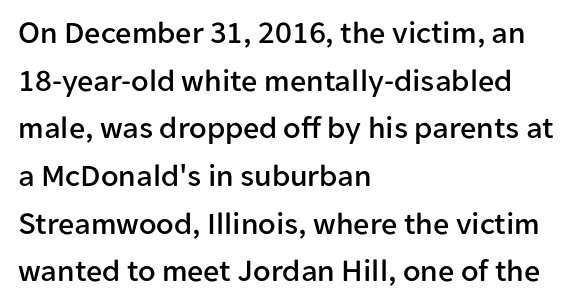
{"serif": "no", "italic": "no", "width": "normal", "stroke_contrast": "low", "x_height": "medium", "monospaced": "no", "underline": "no", "align": "left", "line_spacing": "normal", "line_spacing_ratio": 1.49, "letter_spacing": "normal", "letter_spacing_em": 0.0, "glyph_px": 32}
